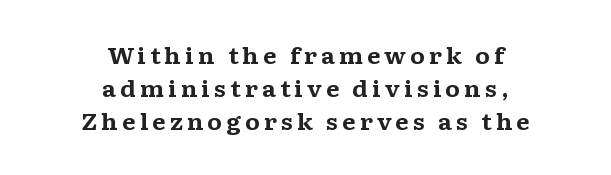
{"italic": "no", "bold": "yes", "underline": "no", "align": "center", "line_spacing": "normal", "line_spacing_ratio": 1.5, "glyph_px": 22}
